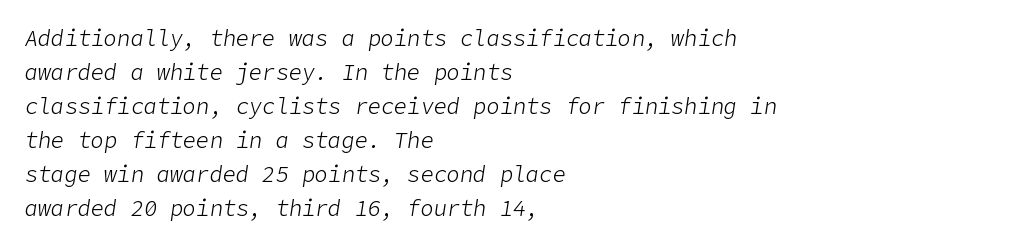
{"italic": "yes", "lean": "right", "slant_degrees": 9, "bold": "no", "underline": "no", "align": "left", "line_spacing": "normal", "line_spacing_ratio": 1.55, "letter_spacing": "normal", "letter_spacing_em": 0.0, "glyph_px": 22}
